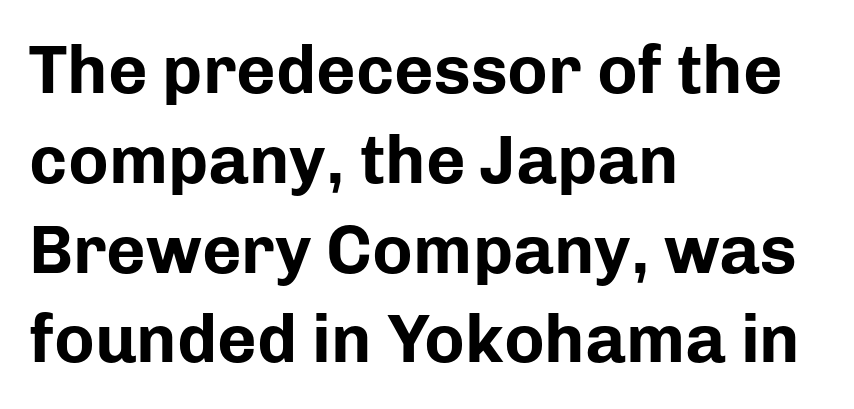
{"serif": "no", "italic": "no", "bold": "yes", "weight": "bold", "width": "normal", "stroke_contrast": "low", "x_height": "medium", "monospaced": "no", "underline": "no", "align": "left", "line_spacing": "normal", "line_spacing_ratio": 1.32, "letter_spacing": "normal", "letter_spacing_em": 0.0, "glyph_px": 68}
